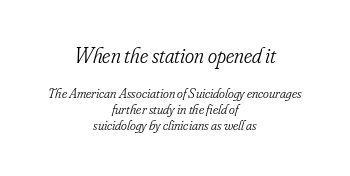
The image shows 22 px text type, italic (leaning right); set centered, tight line spacing (1.15x), normal letter spacing, not underlined; the first (top) block is 1.57x larger.
